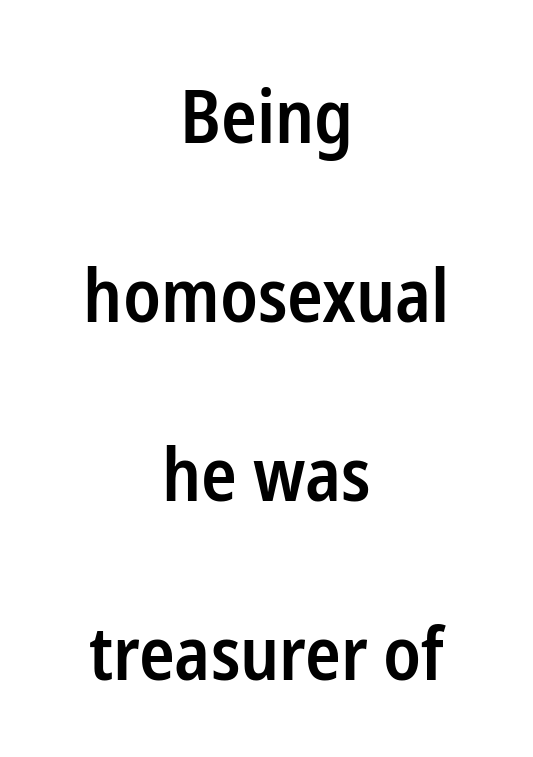
Serif or sans? Sans — the stroke terminals are bare. The glyphs have the mass of a demibold cut, below bold. In terms of posture, this sample is upright. The passage shown is typed in a proportional face where columns would drift.
